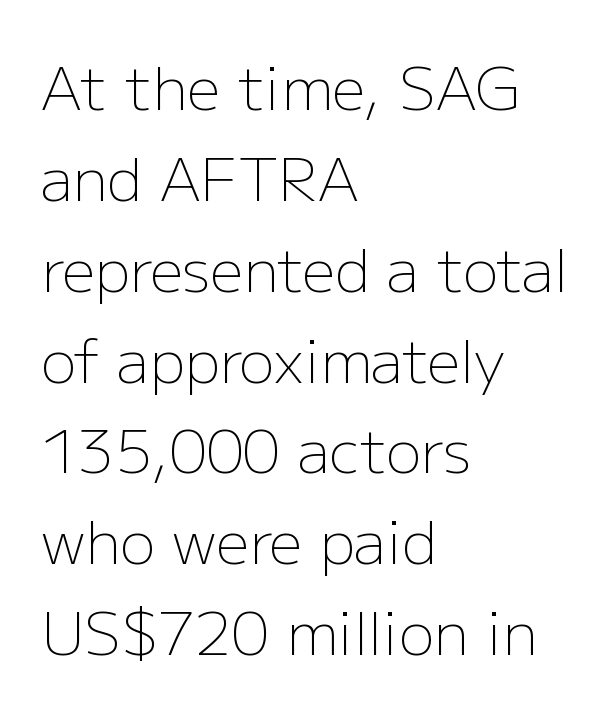
Q: Is the text bold? A: No.
Q: Is the text italic (slanted)? A: No, it is upright.
Q: Is the typeface a serif or a sans-serif typeface? A: Sans-serif.
Q: Is the text underlined? A: No.
Q: How is the paragraph aligned? A: Left-aligned.
Q: Is the spacing between letters normal or unusually wide? A: Normal.
Q: Is the spacing between lines tight, normal or loose? A: Normal.
Q: Width (condensed, normal, or wide)? A: Normal.
Q: Stroke contrast? A: Low.
Q: x-height? A: Medium.
Q: Monospaced? A: No.
